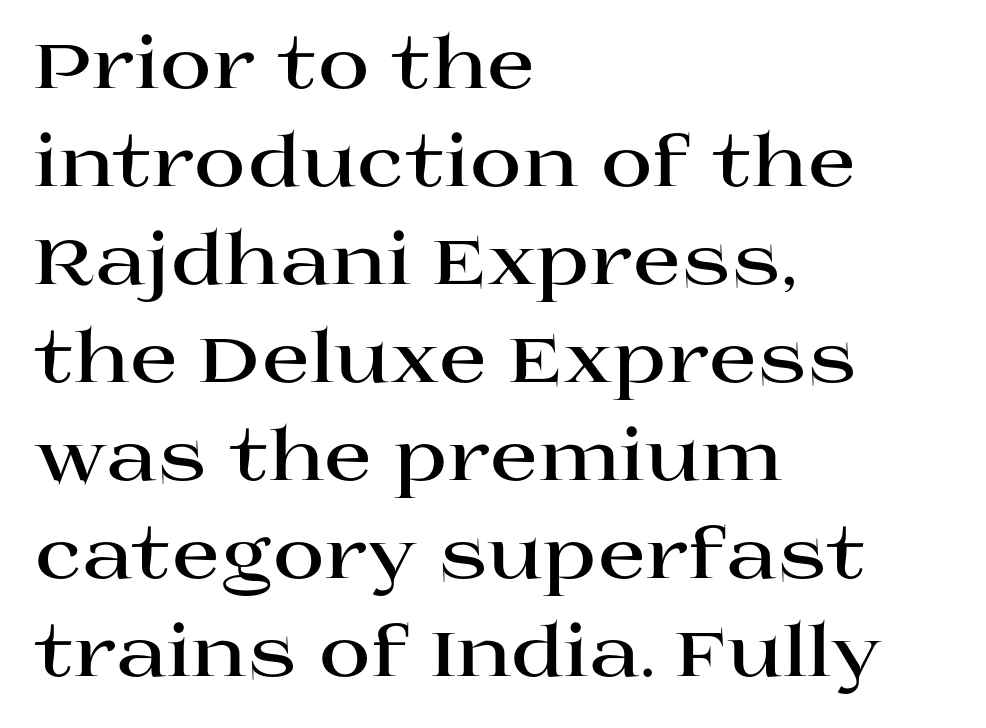
Q: Is the text bold? A: Yes.
Q: Is the text italic (slanted)? A: No, it is upright.
Q: Is the typeface a serif or a sans-serif typeface? A: Serif.
Q: Is the text underlined? A: No.
Q: How is the paragraph aligned? A: Left-aligned.
Q: Is the spacing between letters normal or unusually wide? A: Normal.
Q: Is the spacing between lines tight, normal or loose? A: Normal.
Q: Width (condensed, normal, or wide)? A: Wide.
Q: Stroke contrast? A: High.
Q: x-height? A: Large.
Q: Monospaced? A: No.
